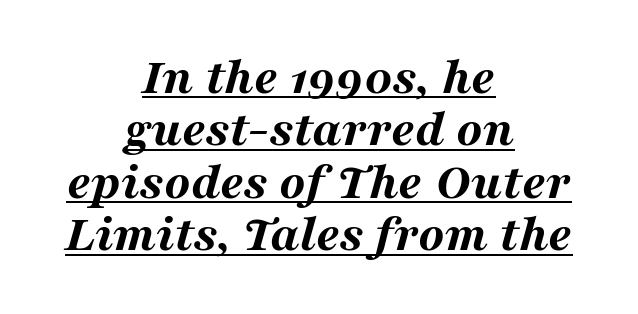
The image shows 53 px bold, wide type, italic (leaning right); set centered, tight line spacing (0.99x), normal letter spacing, underlined; medium stroke contrast and a medium x-height.
